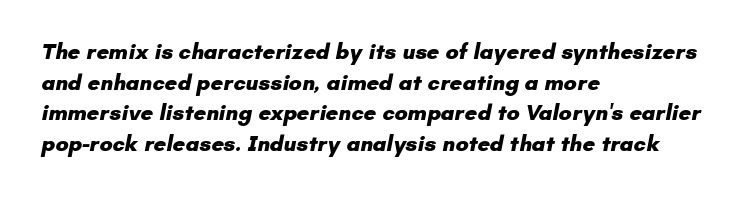
Q: Is the text bold? A: Yes.
Q: Is the text underlined? A: No.
Q: How is the paragraph aligned? A: Left-aligned.
Q: Is the spacing between letters normal or unusually wide? A: Normal.
Q: Is the spacing between lines tight, normal or loose? A: Normal.
